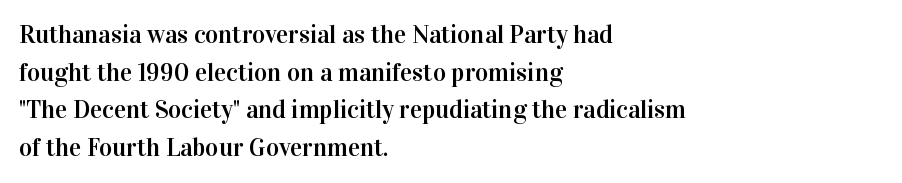
Descender tails drop into unmarked territory. If you drew a ruler down the left edge, every line would touch it. Nope, not italic — everything's standing straight. Successive baselines arrive at the customary interval. Tracking value appears to be zero — textbook default spacing.
